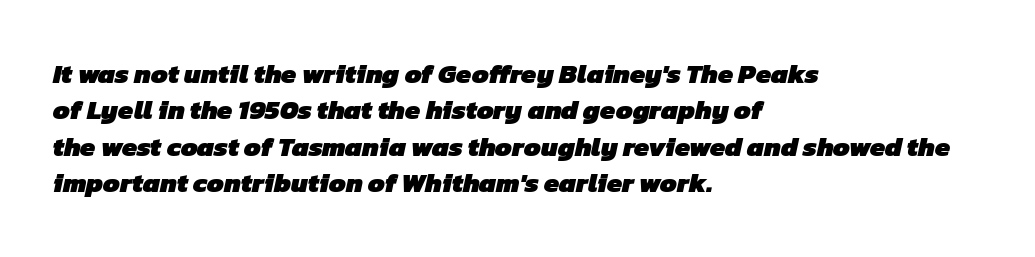
{"bold": "yes", "underline": "no", "align": "left", "line_spacing": "normal", "line_spacing_ratio": 1.35, "letter_spacing": "normal", "letter_spacing_em": 0.0, "glyph_px": 27}
